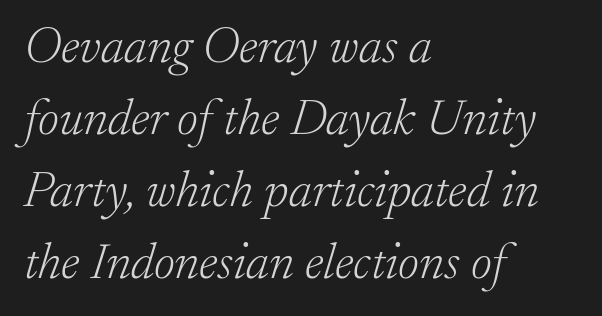
The image shows 51 px light serif type, italic (leaning right); set left-aligned, normal line spacing (1.41x), normal letter spacing, not underlined; low stroke contrast and a small x-height.
